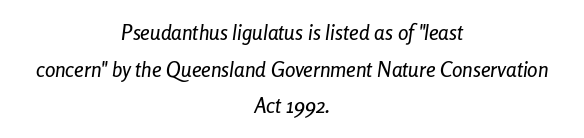
Just letters on the line, the space beneath them empty. Is the type slanted? Yes — the strokes lean at a clear angle. A typesetter would call this zero additional tracking. Which margin do the lines hug? Neither — every line sits in the middle.
